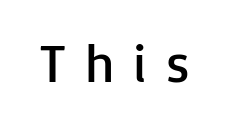
The area under the type is left untouched. The passage shown is typeset with a sans-serif family. Italic? Not at all — the glyphs are vertical. Heft: none added — not bold. Do the characters align in a grid? No, the font is proportional. Characters follow at a spacing far wider than the type designer built in.
